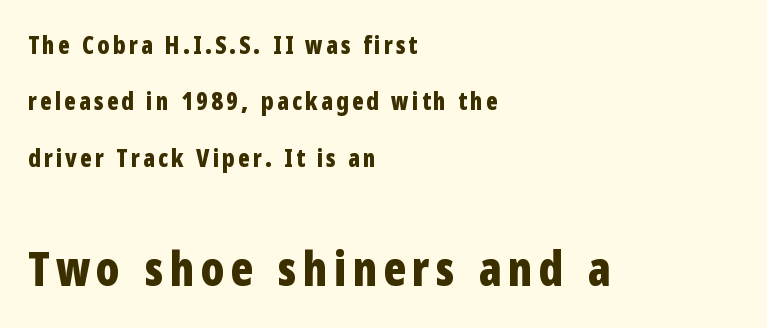
Q: Is the text bold? A: Yes.
Q: Is the text italic (slanted)? A: No, it is upright.
Q: Is the typeface a serif or a sans-serif typeface? A: Sans-serif.
Q: Is the text underlined? A: No.
Q: How is the paragraph aligned? A: Left-aligned.
Q: Is the spacing between lines tight, normal or loose? A: Loose.
Q: Which block of text is set in a larger size, the first (top) or the second (bottom)? A: The second (bottom) one.
Q: Width (condensed, normal, or wide)? A: Condensed.
Q: Stroke contrast? A: Low.
Q: x-height? A: Medium.
Q: Monospaced? A: No.
